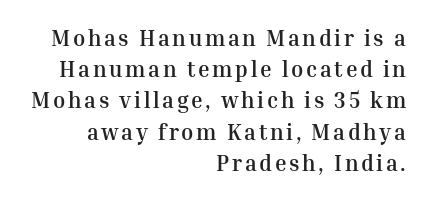
Set as a true bold cut, around the 700 mark. No word sits above an underline. Quick note: not italic, upright. This sample keeps an unexceptional amount of space between lines.
